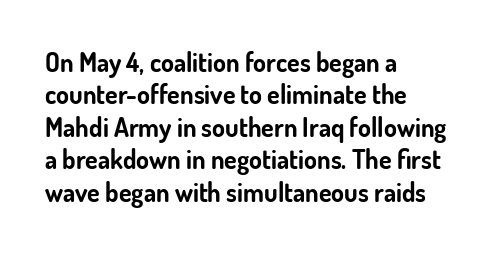
The image shows 26 px bold type, upright; set left-aligned, normal line spacing (1.25x), normal letter spacing, not underlined.
